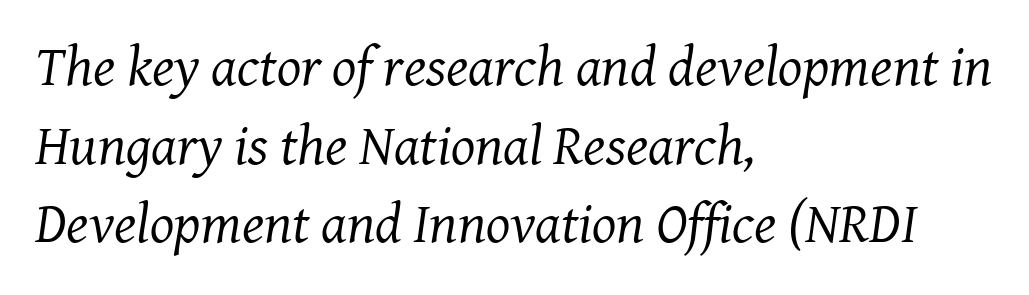
Q: Is the text bold? A: No.
Q: Is the text italic (slanted)? A: Yes, it leans right by about 8 degrees.
Q: Is the typeface a serif or a sans-serif typeface? A: Serif.
Q: Is the text underlined? A: No.
Q: How is the paragraph aligned? A: Left-aligned.
Q: Is the spacing between letters normal or unusually wide? A: Normal.
Q: Is the spacing between lines tight, normal or loose? A: Normal.
Q: Width (condensed, normal, or wide)? A: Normal.
Q: Stroke contrast? A: Medium.
Q: x-height? A: Medium.
Q: Monospaced? A: No.
